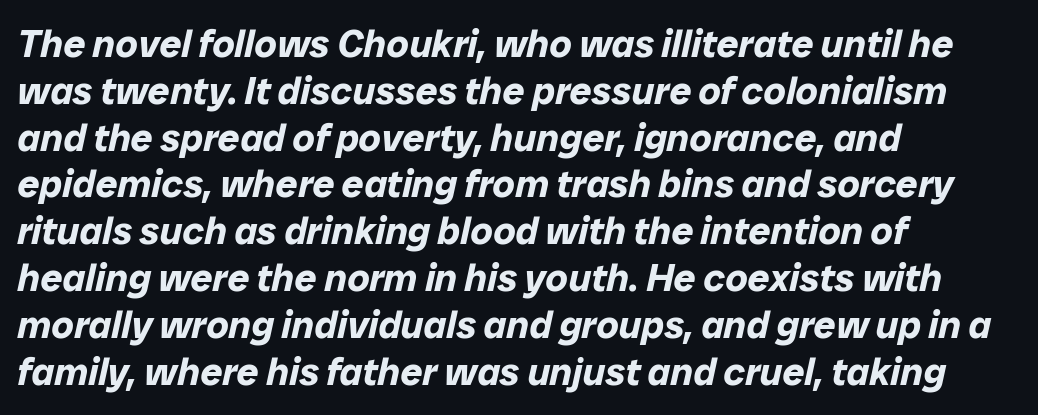
The image shows 39 px bold type, italic (leaning right); set left-aligned, line spacing 1.2x, normal letter spacing, not underlined; low stroke contrast and a medium x-height.
